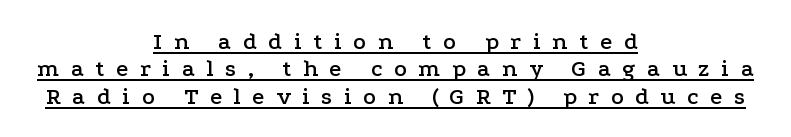
Looks like someone drew a line under every word here. Style check: upright. Someone cranked the tracking dial way up on this one. The lines are quadded center. You could barely slide anything between these rows.
